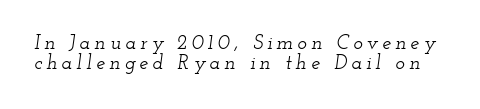
{"italic": "yes", "lean": "right", "slant_degrees": 12, "underline": "no", "line_spacing": "tight", "line_spacing_ratio": 1.01, "letter_spacing": "wide", "letter_spacing_em": 0.21, "glyph_px": 20}
